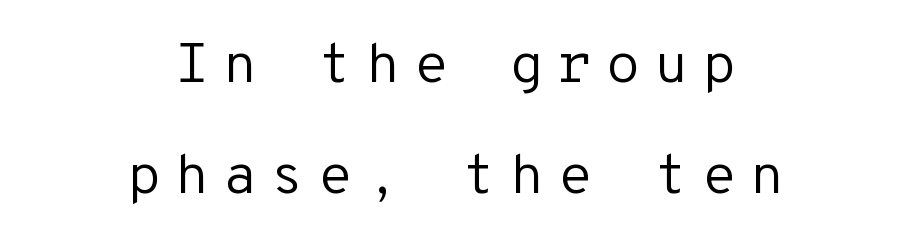
The image shows 56 px regular-weight sans-serif type, upright, monospaced; set centered, loose line spacing (1.99x), unusually wide letter spacing (+0.24 em), not underlined; low stroke contrast and a medium x-height.
